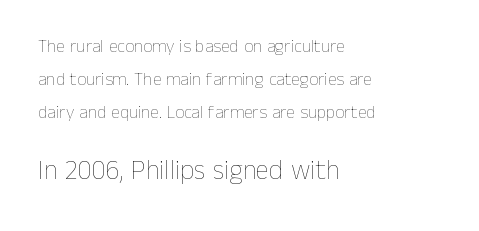
{"italic": "no", "bold": "no", "underline": "no", "align": "left", "line_spacing_ratio": 1.83, "letter_spacing": "normal", "letter_spacing_em": 0.0, "larger_block": "second", "size_ratio": 1.5, "glyph_px": 27}
